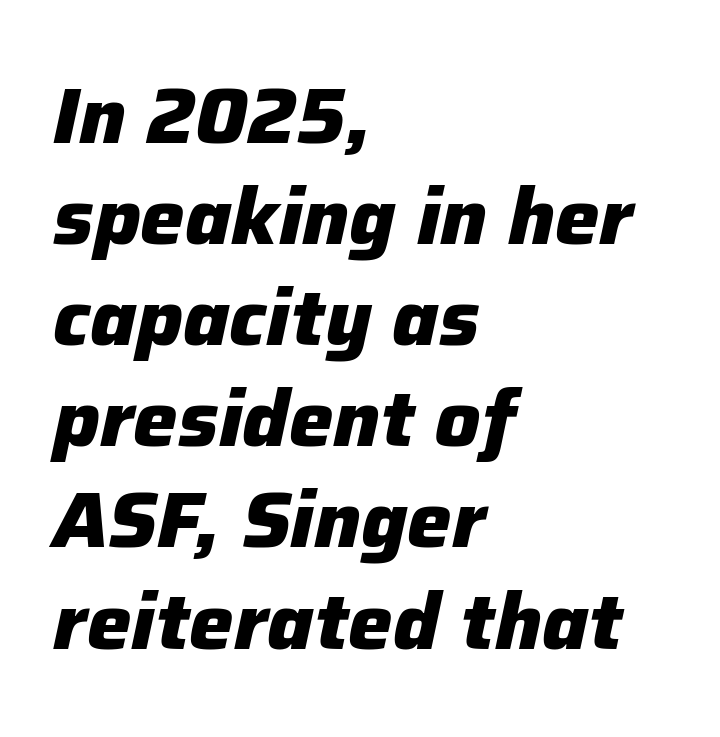
Q: Is the text bold? A: Yes.
Q: Is the text italic (slanted)? A: Yes, it leans right by about 12 degrees.
Q: Is the text underlined? A: No.
Q: How is the paragraph aligned? A: Left-aligned.
Q: Is the spacing between letters normal or unusually wide? A: Normal.
Q: Is the spacing between lines tight, normal or loose? A: Normal.
Q: Width (condensed, normal, or wide)? A: Normal.
Q: Stroke contrast? A: Low.
Q: x-height? A: Medium.
Q: Monospaced? A: No.
